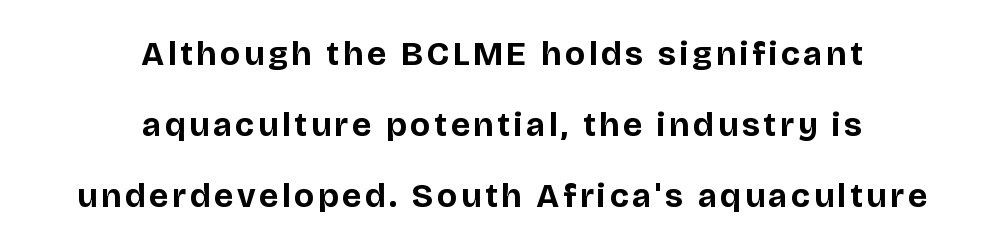
The image shows 34 px bold sans-serif type, upright; set centered, loose line spacing (2.09x), not underlined; low stroke contrast and a large x-height.
